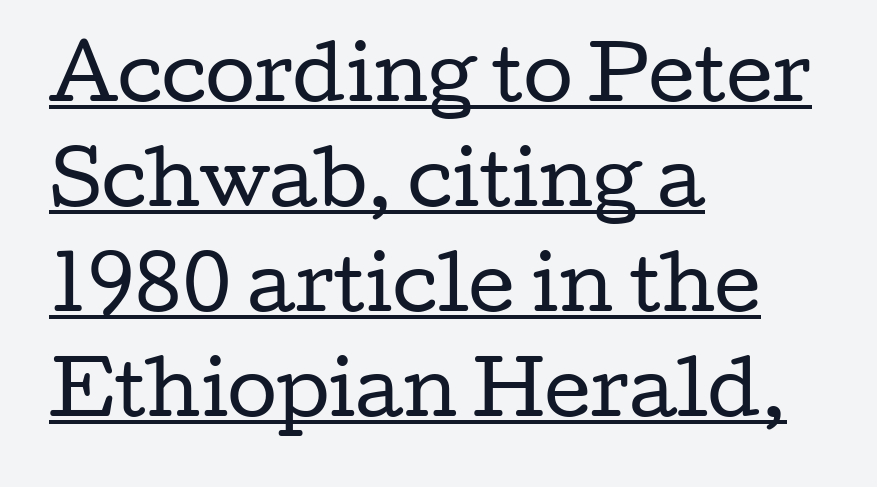
{"serif": "yes", "italic": "no", "bold": "no", "weight": "regular", "width": "wide", "stroke_contrast": "low", "x_height": "medium", "monospaced": "no", "underline": "yes", "align": "left", "line_spacing": "normal", "line_spacing_ratio": 1.46, "letter_spacing": "normal", "letter_spacing_em": 0.0, "glyph_px": 72}
